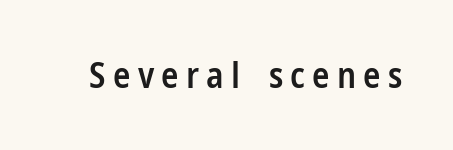
Q: Is the text bold? A: Semi-bold.
Q: Is the text italic (slanted)? A: No, it is upright.
Q: Is the typeface a serif or a sans-serif typeface? A: Sans-serif.
Q: Is the text underlined? A: No.
Q: Is the spacing between letters normal or unusually wide? A: Unusually wide.
Q: Width (condensed, normal, or wide)? A: Condensed.
Q: Stroke contrast? A: Low.
Q: x-height? A: Medium.
Q: Monospaced? A: No.
